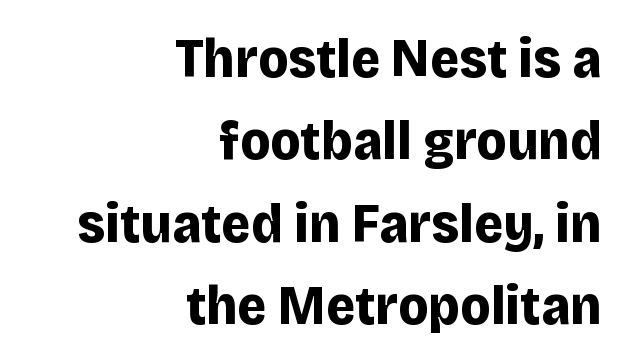
Q: Is the text bold? A: Yes.
Q: Is the text italic (slanted)? A: No, it is upright.
Q: Is the typeface a serif or a sans-serif typeface? A: Sans-serif.
Q: Is the text underlined? A: No.
Q: How is the paragraph aligned? A: Right-aligned.
Q: Is the spacing between letters normal or unusually wide? A: Normal.
Q: Is the spacing between lines tight, normal or loose? A: Normal.
Q: Width (condensed, normal, or wide)? A: Normal.
Q: Stroke contrast? A: Low.
Q: x-height? A: Large.
Q: Monospaced? A: No.
